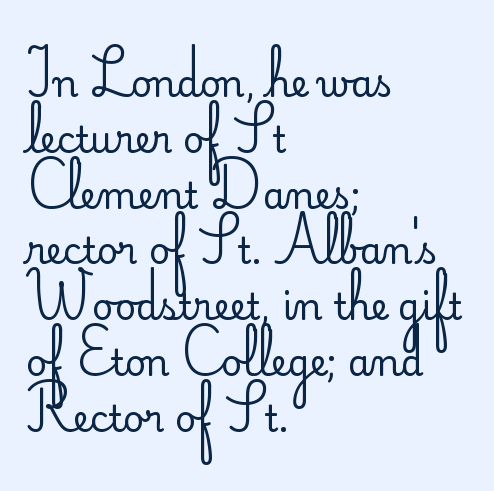
A typesetter would call this proportional, since set widths differ per character. One glance says typical: line gaps are just what's usual. Default kerning and tracking; the words read as compact shapes. The words here are not underlined. Nope, no serifs anywhere on these letters.
